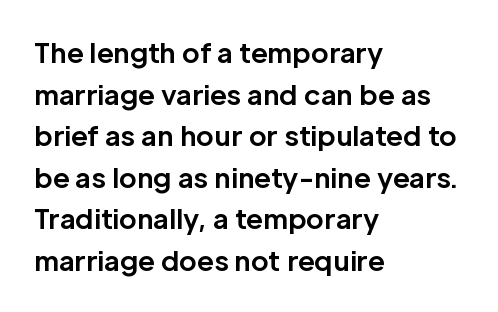
The image shows 27 px bold type, upright; set left-aligned, normal line spacing (1.54x), normal letter spacing, not underlined.
